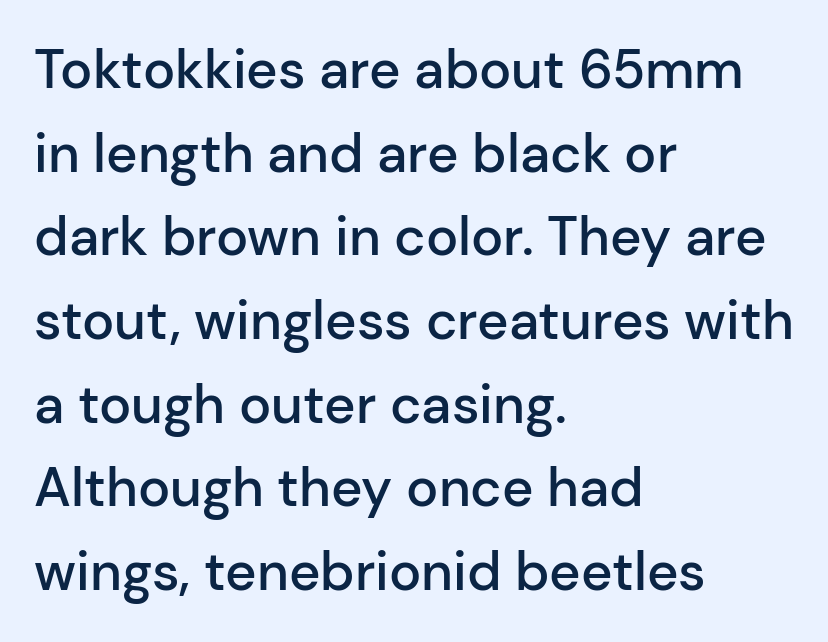
The image shows 54 px semibold sans-serif type, upright; set left-aligned, normal line spacing (1.55x), normal letter spacing, not underlined; low stroke contrast and a medium x-height.
